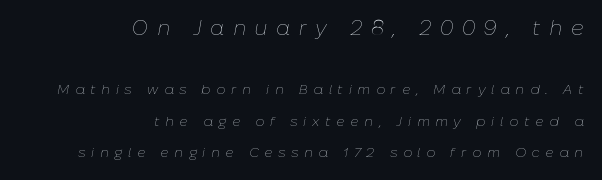
Scale decreases going downward across the two blocks. Each stroke keeps to a modest, everyday thickness or less. Teacher's note: observe the even right margin — that is flush-right alignment. Inter-character spacing is expanded well beyond the font's built-in metrics.
